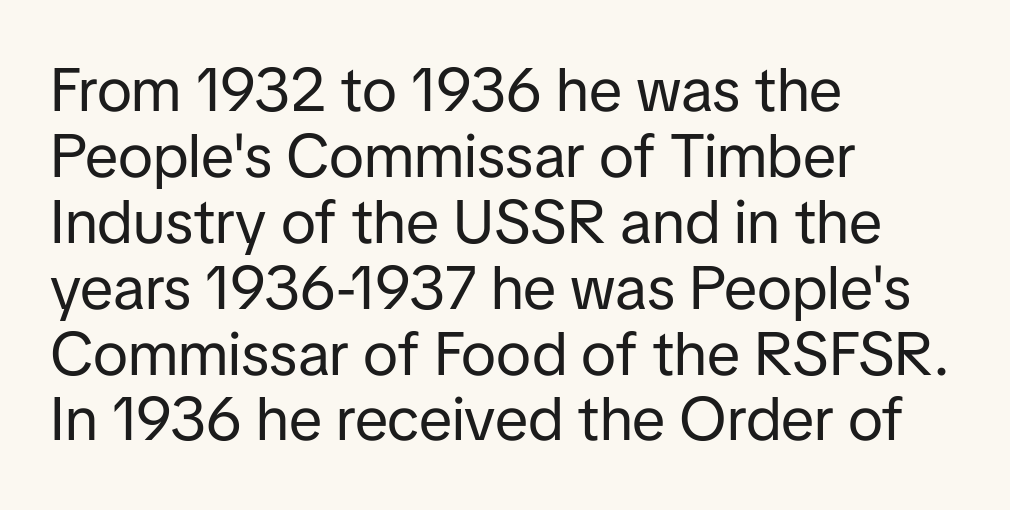
Q: Is the text bold? A: No.
Q: Is the text italic (slanted)? A: No, it is upright.
Q: Is the typeface a serif or a sans-serif typeface? A: Sans-serif.
Q: Is the text underlined? A: No.
Q: How is the paragraph aligned? A: Left-aligned.
Q: Is the spacing between letters normal or unusually wide? A: Normal.
Q: Is the spacing between lines tight, normal or loose? A: Tight.
Q: Width (condensed, normal, or wide)? A: Normal.
Q: Stroke contrast? A: Low.
Q: x-height? A: Medium.
Q: Monospaced? A: No.
